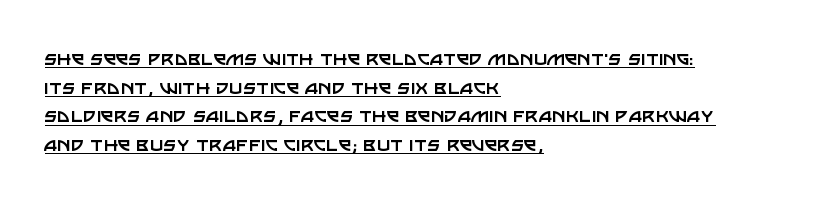
The image shows 23 px text type, upright; set left-aligned, normal line spacing (1.25x), normal letter spacing, underlined.
